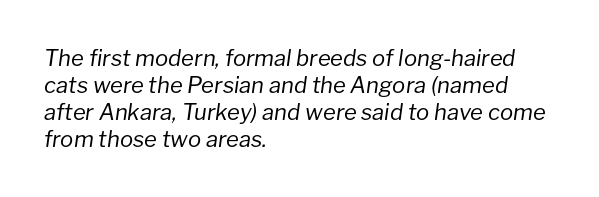
{"italic": "yes", "lean": "right", "slant_degrees": 8, "bold": "no", "underline": "no", "align": "left", "line_spacing_ratio": 1.22, "letter_spacing": "normal", "letter_spacing_em": 0.0, "glyph_px": 22}
